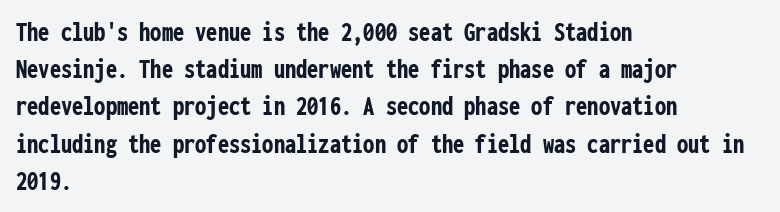
{"serif": "no", "italic": "no", "bold": "yes", "weight": "semibold", "width": "condensed", "stroke_contrast": "low", "x_height": "medium", "monospaced": "yes", "underline": "no", "align": "left", "line_spacing": "normal", "line_spacing_ratio": 1.33, "letter_spacing": "normal", "letter_spacing_em": 0.0, "glyph_px": 28}
